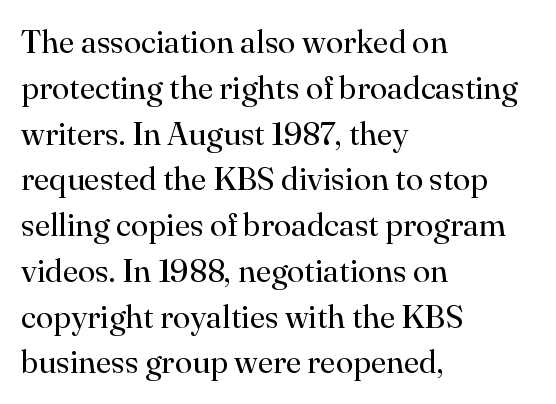
The image shows 32 px regular-weight serif type, upright; set left-aligned, normal line spacing (1.43x), normal letter spacing, not underlined; high stroke contrast and a small x-height.
